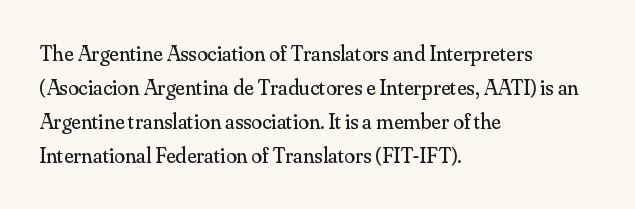
The image shows 22 px text type, upright; set left-aligned, normal line spacing (1.55x), normal letter spacing, not underlined.
